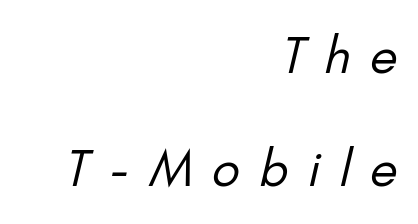
The area under the type is left untouched. Visually the block forms a straight wall on the right and a jagged coastline on the left. The rendering inserts visible extra space after every character. This reads as an unemphasized weight, regular at the heaviest. Is this a fixed-width face? No — the glyphs have proportional, varying widths. In terms of leading, this rendering errs on the spacious side.
